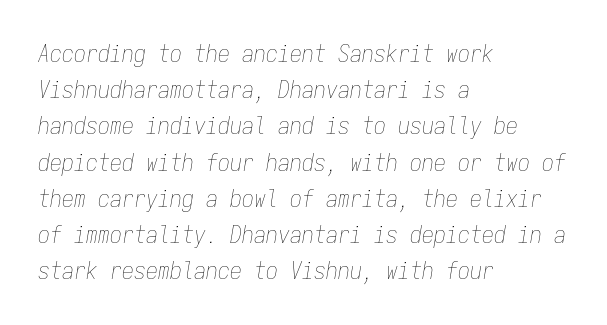
{"italic": "yes", "lean": "right", "slant_degrees": 9, "bold": "no", "underline": "no", "align": "left", "line_spacing": "normal", "line_spacing_ratio": 1.51, "letter_spacing": "normal", "letter_spacing_em": 0.0, "glyph_px": 24}
